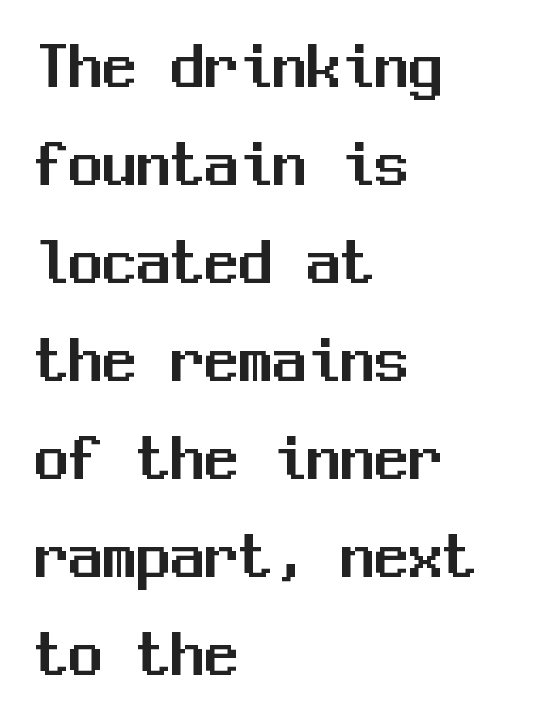
Q: Is the text italic (slanted)? A: No, it is upright.
Q: Is the typeface a serif or a sans-serif typeface? A: Sans-serif.
Q: Is the text underlined? A: No.
Q: How is the paragraph aligned? A: Left-aligned.
Q: Is the spacing between letters normal or unusually wide? A: Normal.
Q: Is the spacing between lines tight, normal or loose? A: Normal.
Q: Width (condensed, normal, or wide)? A: Normal.
Q: Stroke contrast? A: Medium.
Q: x-height? A: Medium.
Q: Monospaced? A: Yes.
